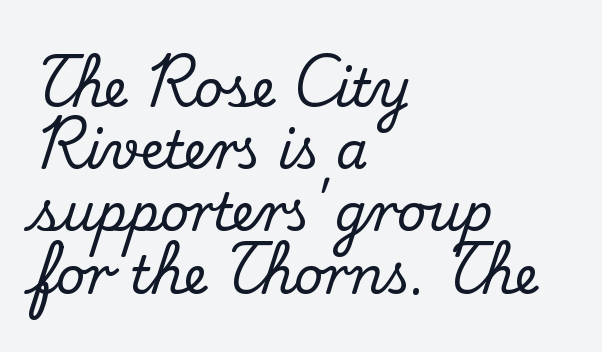
Q: Is the text italic (slanted)? A: Yes.
Q: Is the typeface a serif or a sans-serif typeface? A: Serif.
Q: Is the text underlined? A: No.
Q: How is the paragraph aligned? A: Left-aligned.
Q: Is the spacing between letters normal or unusually wide? A: Normal.
Q: Width (condensed, normal, or wide)? A: Normal.
Q: Stroke contrast? A: Medium.
Q: x-height? A: Small.
Q: Monospaced? A: No.
